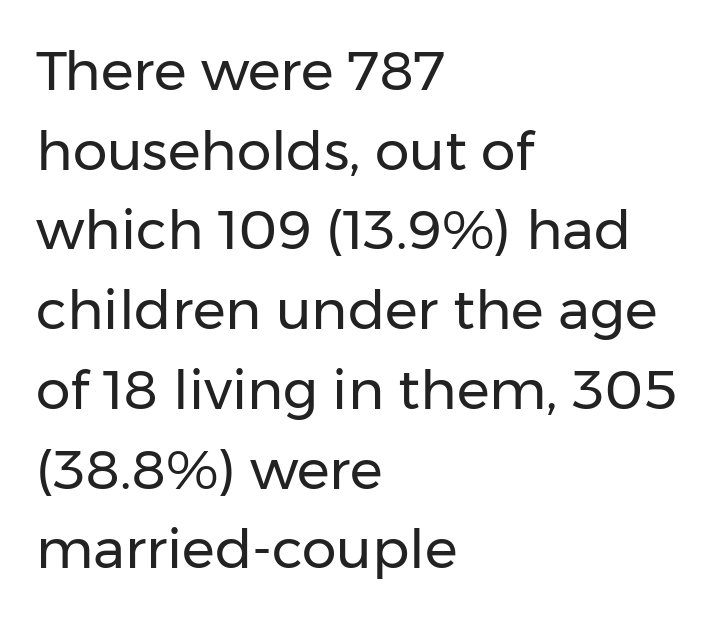
The passage shown has conventional tracking throughout. Check where the strokes stop: nothing finishes them off — pure sans. Weight: not bold — regular or lighter. Horizontally, the lines are justified to the leading edge only. This sample has the flowing, uneven cadence of proportional lettering. Italic? Not at all — the glyphs are vertical.
